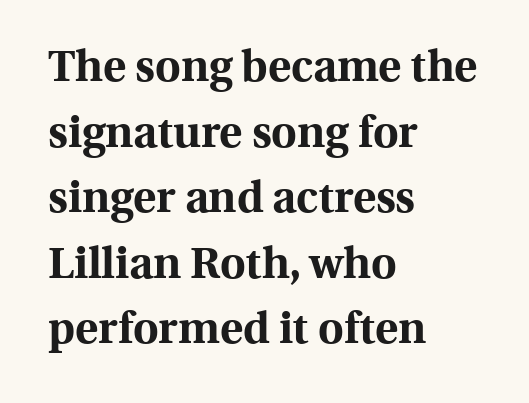
Evenly set lines give the paragraph a standard silhouette. The rag falls on the right side of this text block. Are there feet on the stems? There are — it's a serif. Vertical strokes here are truly vertical. Pretty heavy lettering here — definitely bold. These lines are rendered in a variable-pitch font.
